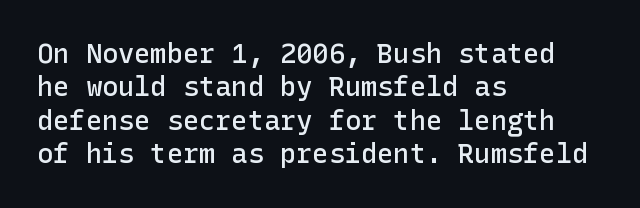
Q: Is the text bold? A: Semi-bold.
Q: Is the text italic (slanted)? A: No, it is upright.
Q: Is the text underlined? A: No.
Q: How is the paragraph aligned? A: Left-aligned.
Q: Is the spacing between letters normal or unusually wide? A: Normal.
